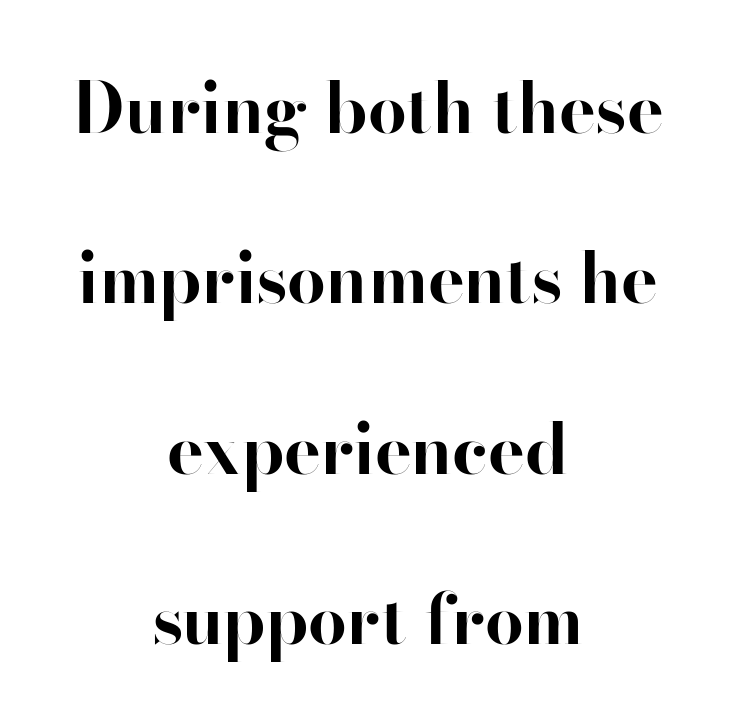
The image shows 69 px bold sans-serif type, upright; set centered, loose line spacing (2.47x), normal letter spacing, not underlined; high stroke contrast and a small x-height.
